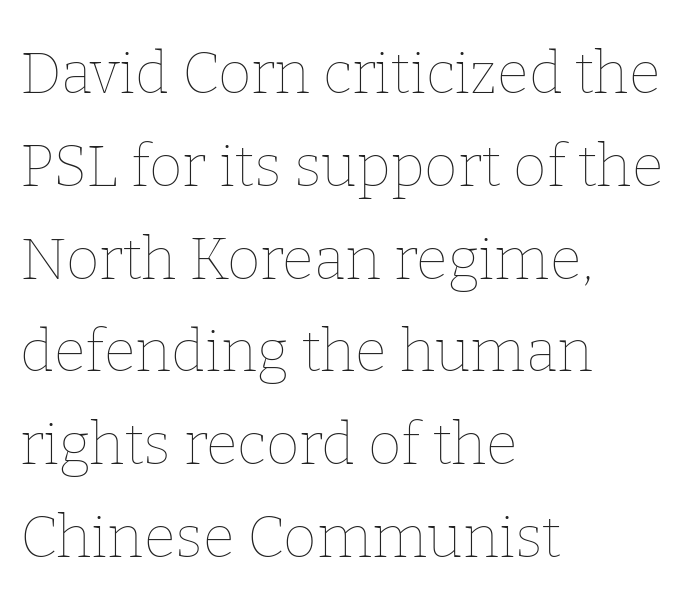
Q: Is the text bold? A: No.
Q: Is the text italic (slanted)? A: No, it is upright.
Q: Is the text underlined? A: No.
Q: How is the paragraph aligned? A: Left-aligned.
Q: Is the spacing between letters normal or unusually wide? A: Normal.
Q: Is the spacing between lines tight, normal or loose? A: Normal.
Q: Width (condensed, normal, or wide)? A: Normal.
Q: Stroke contrast? A: Low.
Q: x-height? A: Medium.
Q: Monospaced? A: No.
